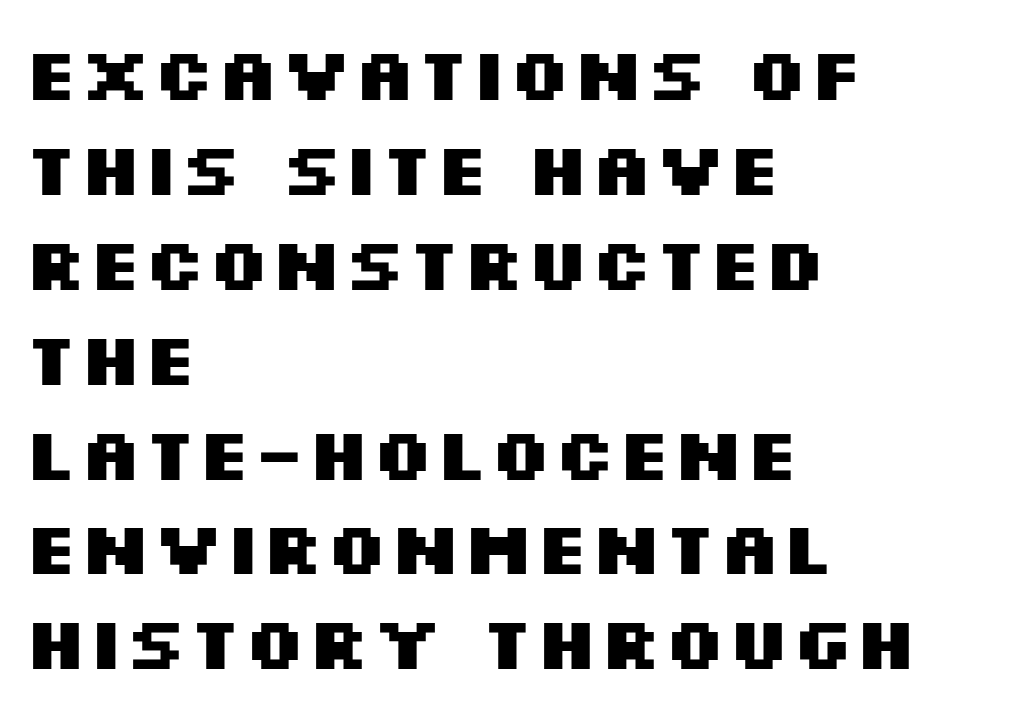
The image shows 73 px heavy, wide sans-serif type, upright; set left-aligned, normal line spacing (1.3x), normal letter spacing, not underlined; medium stroke contrast and a large x-height.
